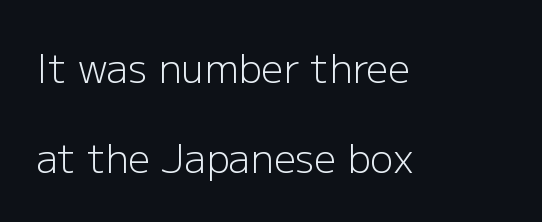
You could fit nearly another row in the gap between these rows. The type is set solid horizontally, with unmodified tracking. The glyphs in this specimen are sans serif. The face used here is proportionally spaced, like ordinary book or web type. The glyphs are unaccompanied by any horizontal stroke below them. No letter is thick-stroked: the sample isn't bold.
